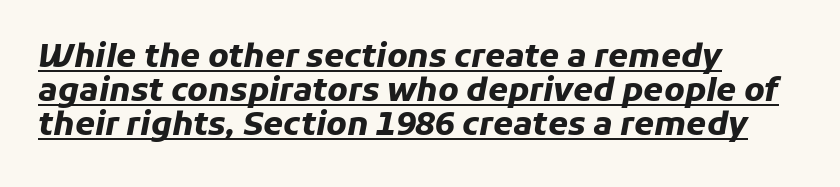
The image shows 32 px heavy type, italic (leaning right); set left-aligned, tight line spacing (1.07x), normal letter spacing, underlined; low stroke contrast and a medium x-height.
